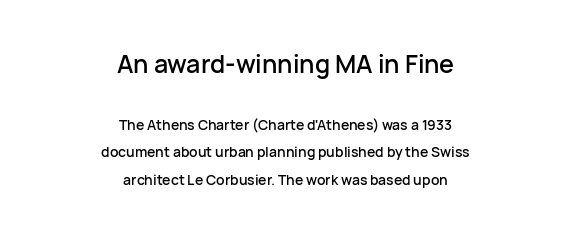
Descenders hang freely into open space. These lines stand farther apart than default settings would place them. Observe the ordinary spacing: letters are neighbours, not strangers. Typesetter's note — upper block bumped up in size, lower block left smaller. The setting favours the middle, as headings and verse often do. The axis of the letterforms is exactly vertical.
